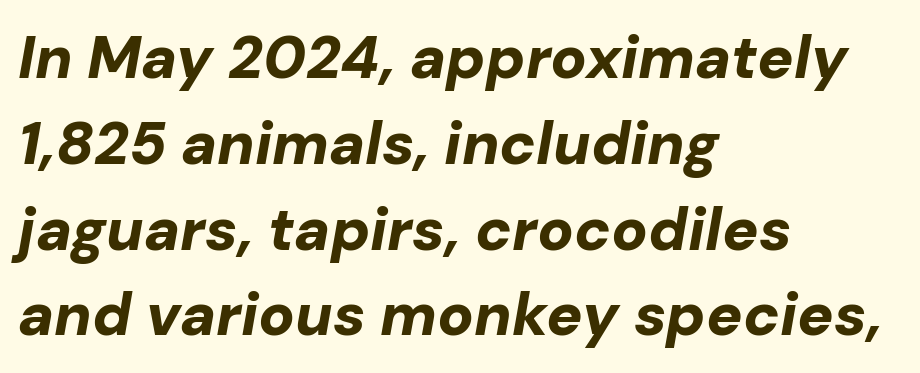
The image shows 60 px bold type, italic (leaning right); set left-aligned, normal line spacing (1.43x), normal letter spacing, not underlined; low stroke contrast and a medium x-height.
